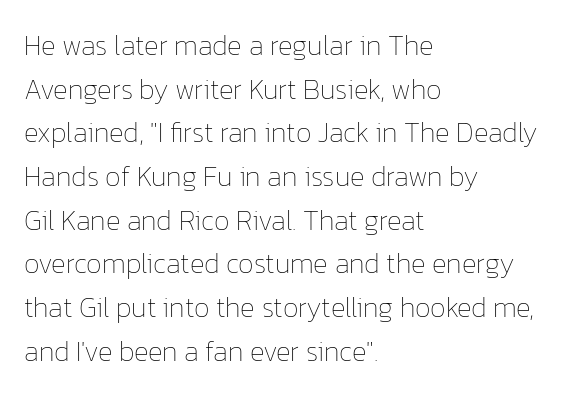
Q: Is the text bold? A: No.
Q: Is the text italic (slanted)? A: No, it is upright.
Q: Is the text underlined? A: No.
Q: How is the paragraph aligned? A: Left-aligned.
Q: Is the spacing between letters normal or unusually wide? A: Normal.
Q: Is the spacing between lines tight, normal or loose? A: Normal.
Q: Width (condensed, normal, or wide)? A: Normal.
Q: Stroke contrast? A: Low.
Q: x-height? A: Medium.
Q: Monospaced? A: No.
